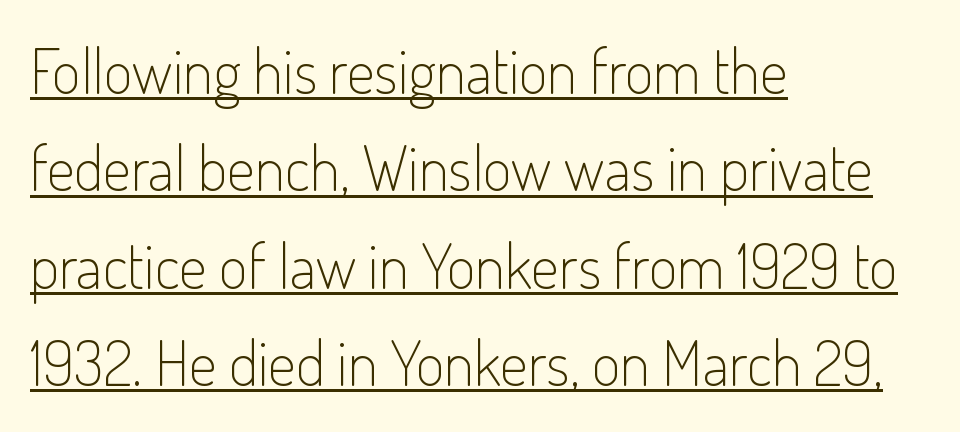
Unlike italic type, these characters show no tilt at all. Successive baselines arrive at the customary interval. Here the glyphs are tracked normally, forming tight word shapes. Do the characters align in a grid? No, the font is proportional.
